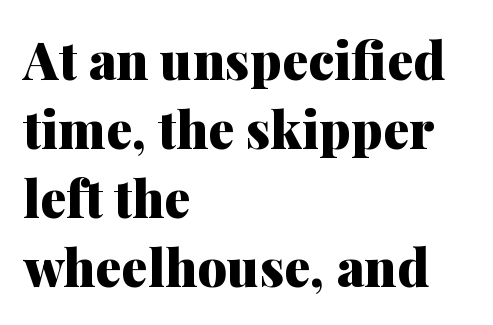
{"serif": "yes", "italic": "no", "bold": "yes", "weight": "heavy", "width": "normal", "stroke_contrast": "medium", "x_height": "medium", "monospaced": "no", "underline": "no", "align": "left", "line_spacing": "normal", "line_spacing_ratio": 1.33, "letter_spacing": "normal", "letter_spacing_em": 0.0, "glyph_px": 52}
